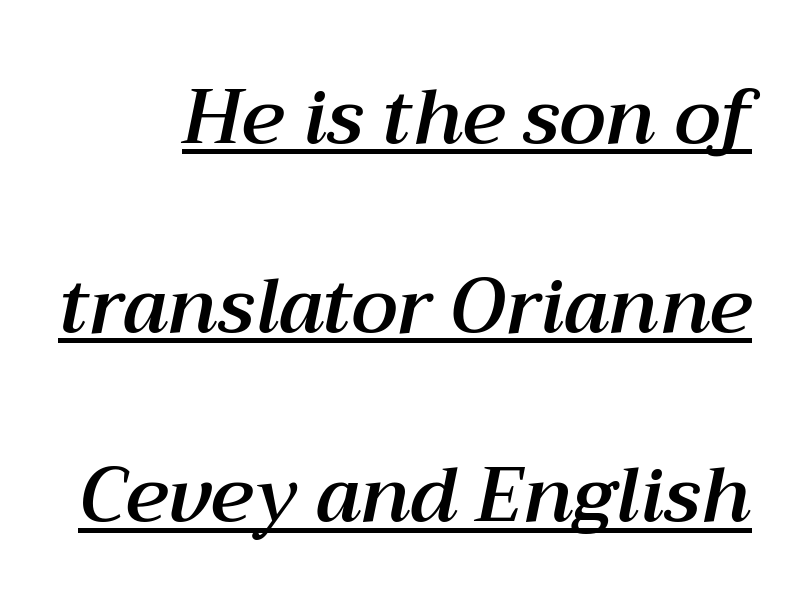
Note the varied advance widths — an 'i' is clearly narrower than an 'm'. What stands out about the letter spacing? Nothing — it is the standard amount. Tall strokes in this sample are angled rather than plumb. Looks like someone drew a line under every word here. Vertical spacing — loose.
